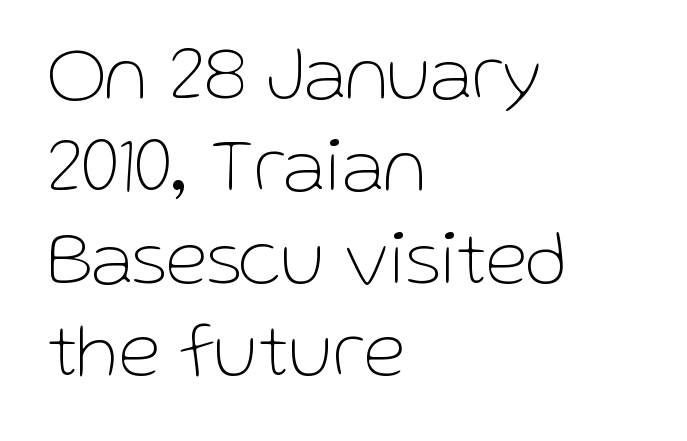
Q: Is the text bold? A: No.
Q: Is the text italic (slanted)? A: No, it is upright.
Q: Is the typeface a serif or a sans-serif typeface? A: Sans-serif.
Q: Is the text underlined? A: No.
Q: How is the paragraph aligned? A: Left-aligned.
Q: Is the spacing between letters normal or unusually wide? A: Normal.
Q: Width (condensed, normal, or wide)? A: Normal.
Q: Stroke contrast? A: Low.
Q: x-height? A: Medium.
Q: Monospaced? A: No.
